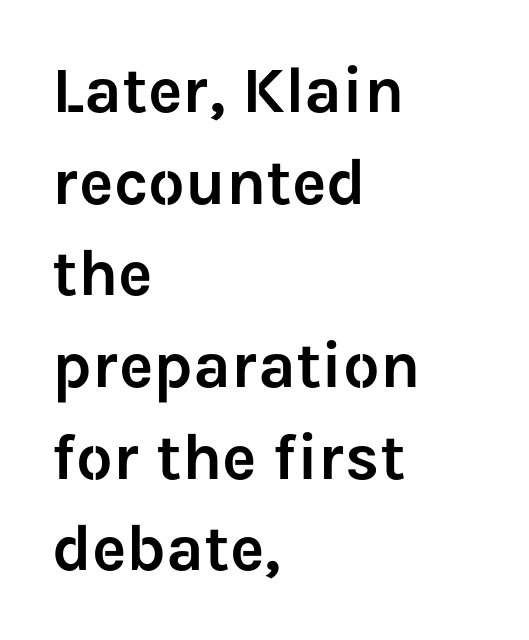
Q: Is the text italic (slanted)? A: No, it is upright.
Q: Is the typeface a serif or a sans-serif typeface? A: Sans-serif.
Q: Is the text underlined? A: No.
Q: How is the paragraph aligned? A: Left-aligned.
Q: Is the spacing between letters normal or unusually wide? A: Normal.
Q: Is the spacing between lines tight, normal or loose? A: Normal.
Q: Width (condensed, normal, or wide)? A: Normal.
Q: Stroke contrast? A: Low.
Q: x-height? A: Medium.
Q: Monospaced? A: No.
